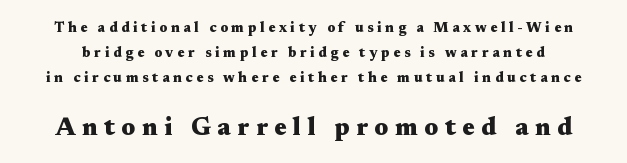
Q: Is the text bold? A: Yes.
Q: Is the text italic (slanted)? A: No, it is upright.
Q: Is the text underlined? A: No.
Q: Is the spacing between letters normal or unusually wide? A: Unusually wide.
Q: Which block of text is set in a larger size, the first (top) or the second (bottom)? A: The second (bottom) one.
